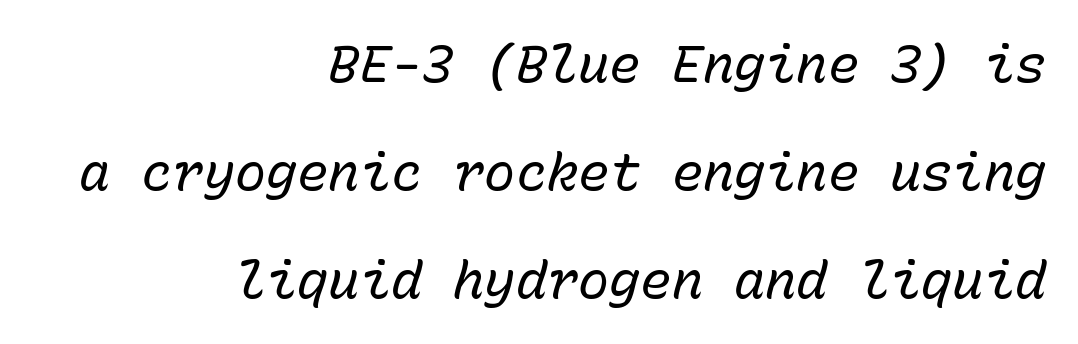
Q: Is the text bold? A: No.
Q: Is the text italic (slanted)? A: Yes, it leans right by about 15 degrees.
Q: Is the text underlined? A: No.
Q: How is the paragraph aligned? A: Right-aligned.
Q: Is the spacing between letters normal or unusually wide? A: Normal.
Q: Is the spacing between lines tight, normal or loose? A: Loose.
Q: Width (condensed, normal, or wide)? A: Normal.
Q: Stroke contrast? A: Low.
Q: x-height? A: Medium.
Q: Monospaced? A: Yes.
